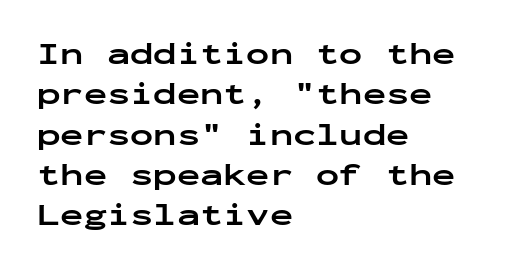
The image shows 31 px bold, wide sans-serif type, upright, monospaced; set left-aligned, normal line spacing (1.3x), normal letter spacing, not underlined; low stroke contrast and a medium x-height.
